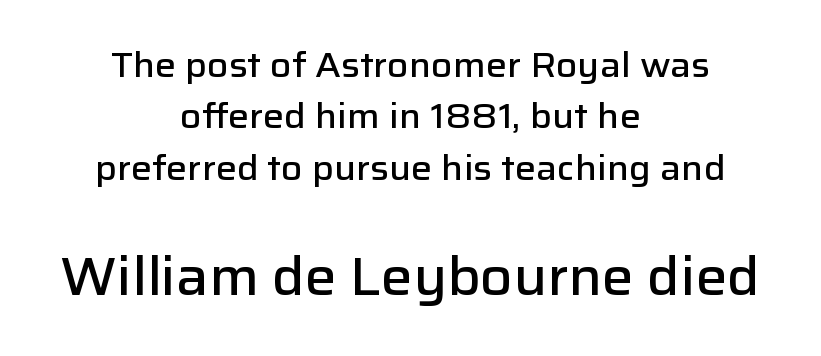
The glyphs in this specimen are sans serif. The block of text has a typical density, with ordinary space between rows. The paragraph has two soft edges and a firm central axis. The type sits square on the baseline with zero lean.
